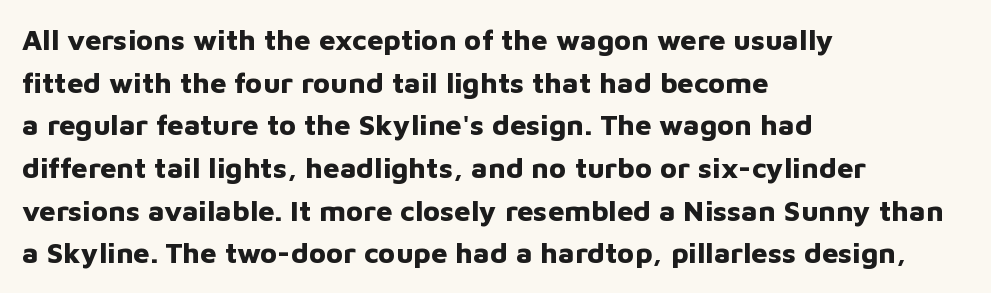
The image shows 29 px bold sans-serif type, upright; set left-aligned, normal line spacing (1.47x), normal letter spacing, not underlined; low stroke contrast and a medium x-height.
